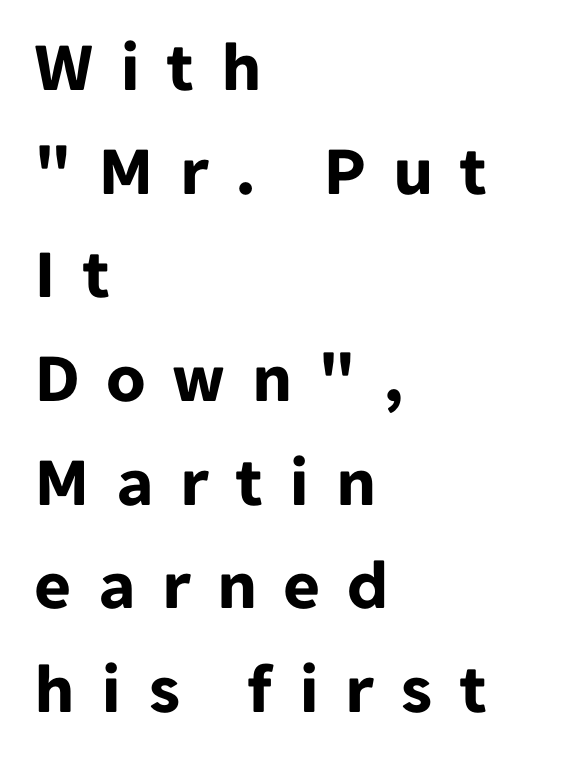
{"serif": "no", "italic": "no", "bold": "yes", "weight": "bold", "width": "normal", "stroke_contrast": "low", "x_height": "medium", "monospaced": "no", "underline": "no", "align": "left", "line_spacing": "normal", "line_spacing_ratio": 1.46, "letter_spacing": "wide", "letter_spacing_em": 0.37, "glyph_px": 71}
